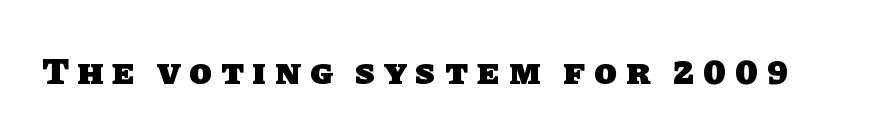
The image shows 37 px heavy sans-serif type; set unusually wide letter spacing (+0.25 em), not underlined; low stroke contrast and a large x-height.
